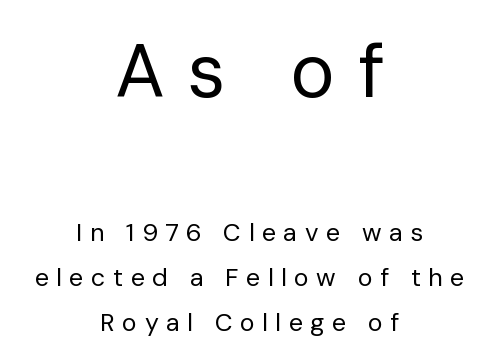
{"serif": "no", "italic": "no", "bold": "no", "weight": "regular", "width": "normal", "stroke_contrast": "low", "x_height": "medium", "monospaced": "no", "underline": "no", "align": "center", "line_spacing_ratio": 1.79, "letter_spacing": "wide", "letter_spacing_em": 0.3, "larger_block": "first", "size_ratio": 3.0, "glyph_px": 75}
